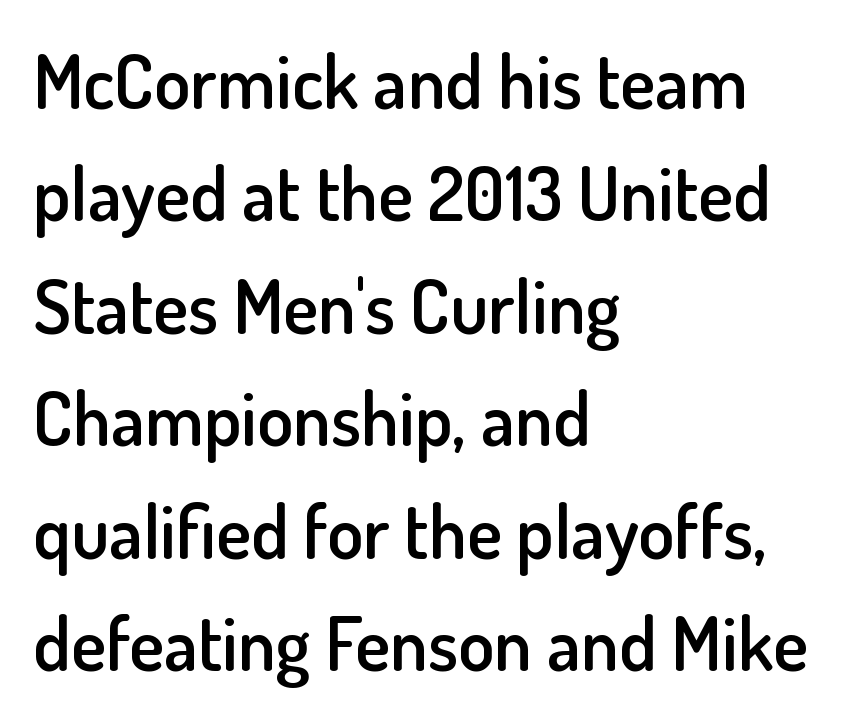
The image shows 74 px semibold sans-serif type, upright; set left-aligned, normal line spacing (1.52x), normal letter spacing, not underlined; low stroke contrast and a small x-height.
